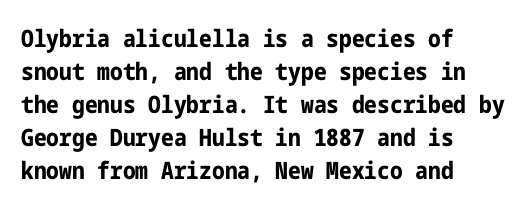
These lines keep a tight, regular rhythm from letter to letter. Heavy-handed strokes throughout: this text is bold. A normal amount of white space separates one row of letters from the next. The font's upright variant was chosen for this text. The string is rendered with underlining switched off. Which margin do the lines hug? The left one — the right edge is uneven.
